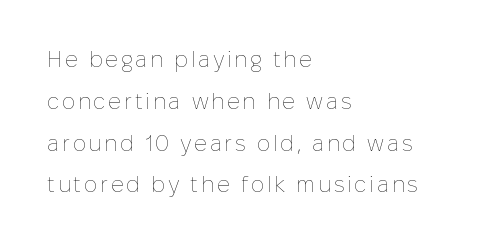
The image shows 22 px text type, upright; set left-aligned, loose line spacing (1.9x), not underlined.
